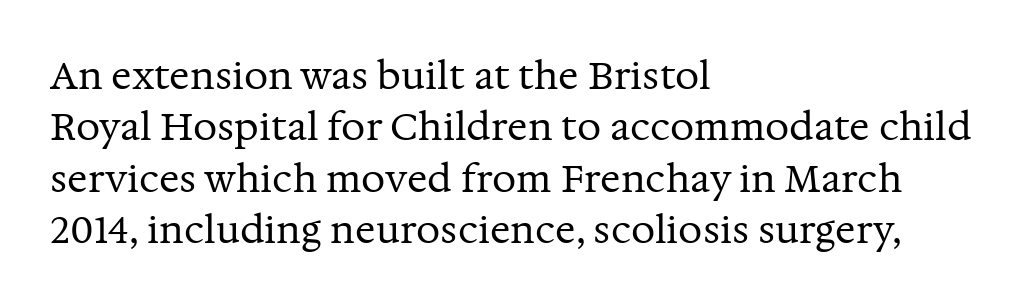
{"serif": "yes", "italic": "no", "bold": "no", "weight": "regular", "width": "normal", "stroke_contrast": "medium", "x_height": "medium", "monospaced": "no", "underline": "no", "align": "left", "line_spacing": "normal", "line_spacing_ratio": 1.35, "letter_spacing": "normal", "letter_spacing_em": 0.0, "glyph_px": 38}
